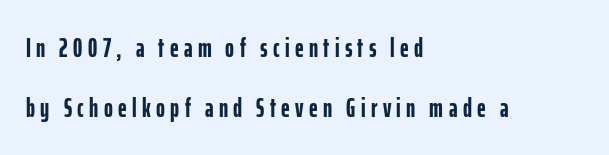
The image shows 27 px bold type, upright; set left-aligned, loose line spacing (2.22x), unusually wide letter spacing (+0.2 em), not underlined.
